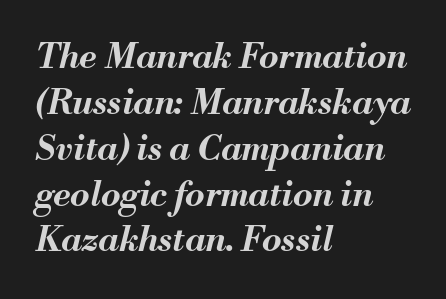
{"italic": "yes", "lean": "right", "slant_degrees": 13, "bold": "yes", "weight": "bold", "width": "normal", "stroke_contrast": "medium", "x_height": "small", "monospaced": "no", "underline": "no", "align": "left", "line_spacing": "normal", "line_spacing_ratio": 1.31, "letter_spacing": "normal", "letter_spacing_em": 0.0, "glyph_px": 35}
